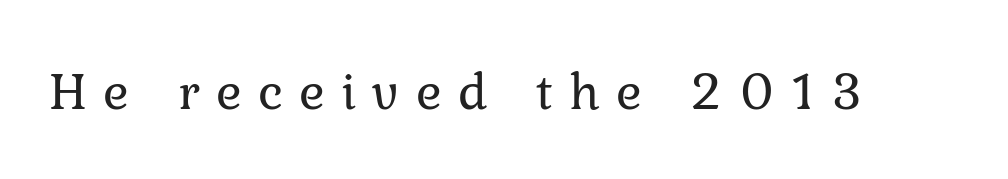
{"serif": "yes", "italic": "no", "bold": "no", "weight": "regular", "width": "normal", "stroke_contrast": "low", "x_height": "medium", "monospaced": "no", "underline": "no", "letter_spacing": "wide", "letter_spacing_em": 0.3, "glyph_px": 54}
